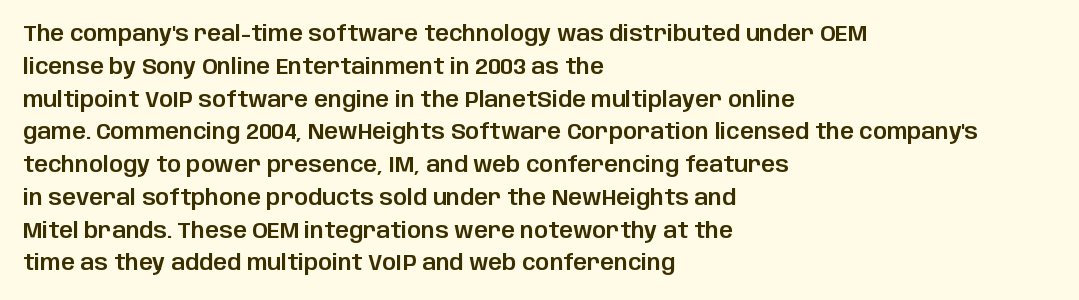
{"italic": "no", "underline": "no", "align": "left", "line_spacing": "normal", "line_spacing_ratio": 1.49, "letter_spacing": "normal", "letter_spacing_em": 0.0, "glyph_px": 22}
